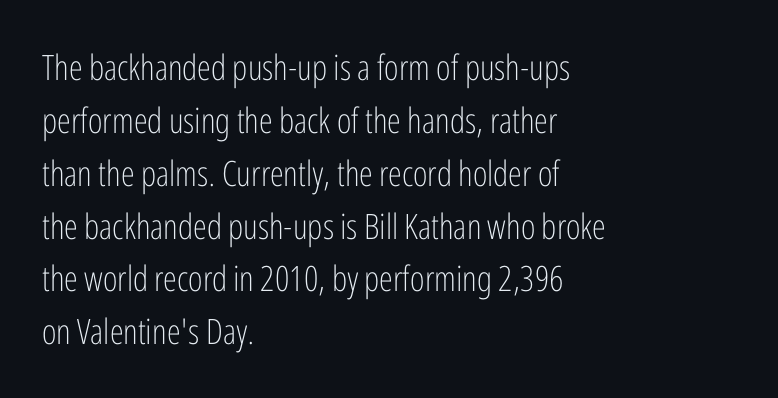
The image shows 35 px light, condensed sans-serif type, upright; set left-aligned, normal line spacing (1.51x), normal letter spacing, not underlined; low stroke contrast and a medium x-height.
